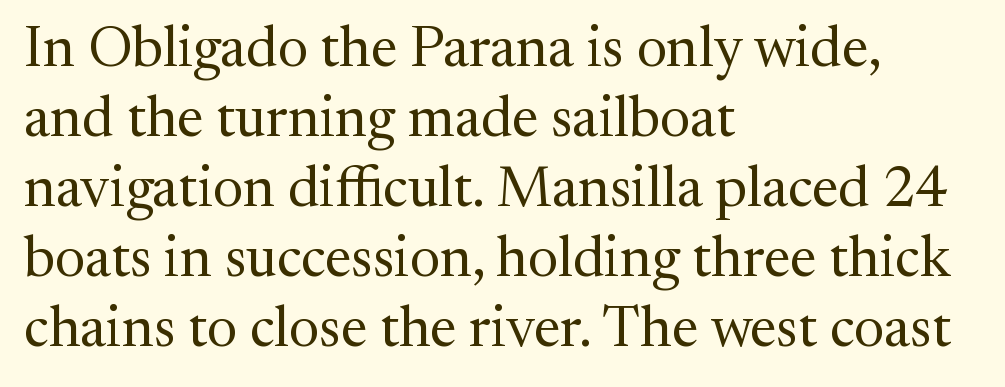
The image shows 57 px regular-weight serif type, upright; set left-aligned, line spacing 1.23x, normal letter spacing, not underlined; medium stroke contrast and a medium x-height.
